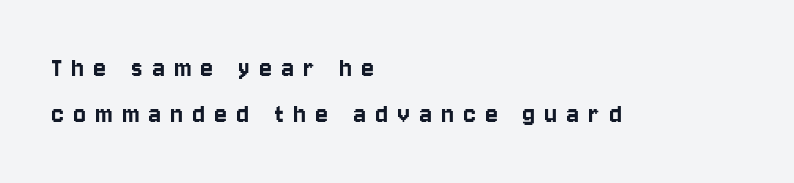
Q: Is the text italic (slanted)? A: No, it is upright.
Q: Is the typeface a serif or a sans-serif typeface? A: Sans-serif.
Q: Is the text underlined? A: No.
Q: How is the paragraph aligned? A: Left-aligned.
Q: Is the spacing between letters normal or unusually wide? A: Unusually wide.
Q: Is the spacing between lines tight, normal or loose? A: Normal.
Q: Width (condensed, normal, or wide)? A: Condensed.
Q: Stroke contrast? A: Low.
Q: x-height? A: Large.
Q: Monospaced? A: No.
